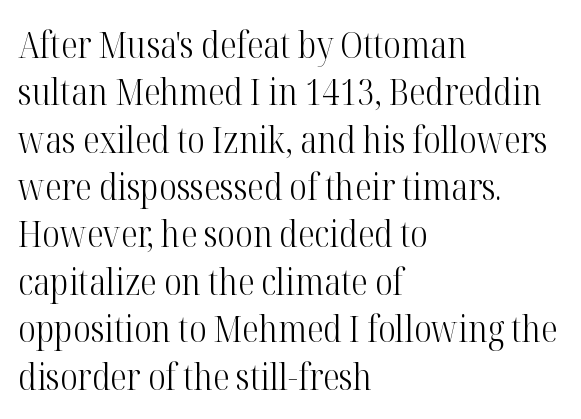
Is this a heavy cut? Hardly; it is regular or lighter. Old-style or modern, the face here clearly has serifs. Rendered with straight, roman letterforms. Visually the block forms a straight wall on the left and a jagged coastline on the right. The rendering keeps characters at their native spacing.
